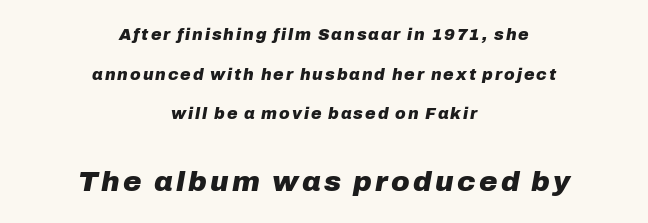
Alignment: centered. The passage shown is not underscored anywhere. Each glyph is drawn with heavy, bold strokes. Horizontal bands of white between lines are thick stripes. The letters are slanted; this is an italic face.
